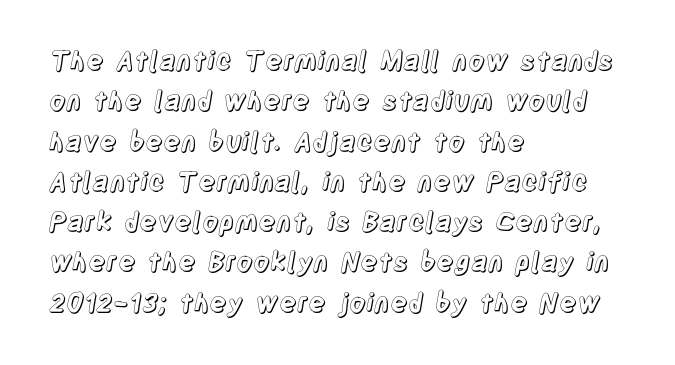
The image shows 26 px text type; set left-aligned, normal line spacing (1.55x), normal letter spacing, not underlined.
